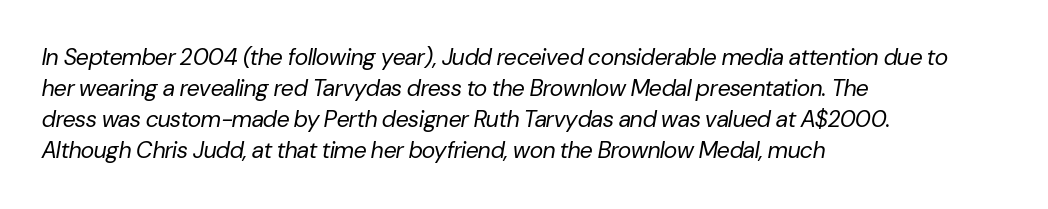
Is this a heavy cut? Hardly; it is regular or lighter. Nothing unusual about the tracking: characters are spaced as the font intends. The whole block is typeset with a tilt. Quick note: underline off.
